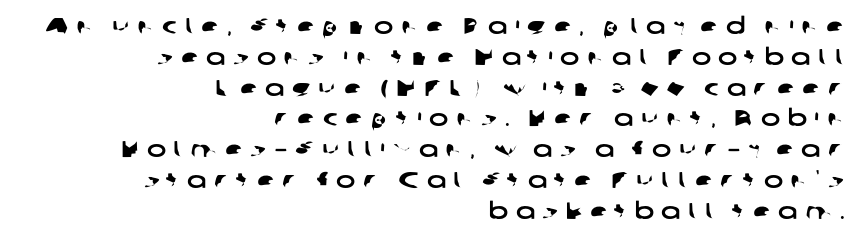
Caption: multi-line text, flush right, ragged left. Line spacing here is normal. The horizontal fit of the characters is loose and conspicuously gappy. Type without underlining.
